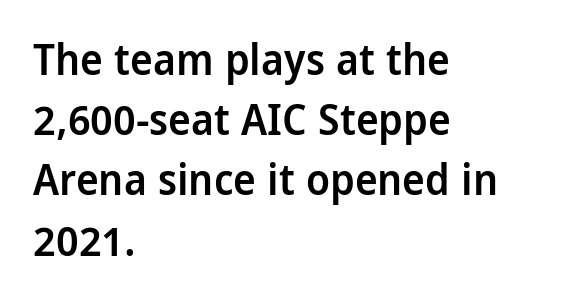
{"serif": "no", "italic": "no", "bold": "semi", "weight": "semibold", "width": "condensed", "stroke_contrast": "low", "x_height": "large", "monospaced": "no", "underline": "no", "align": "left", "line_spacing": "normal", "line_spacing_ratio": 1.4, "letter_spacing": "normal", "letter_spacing_em": 0.0, "glyph_px": 43}
